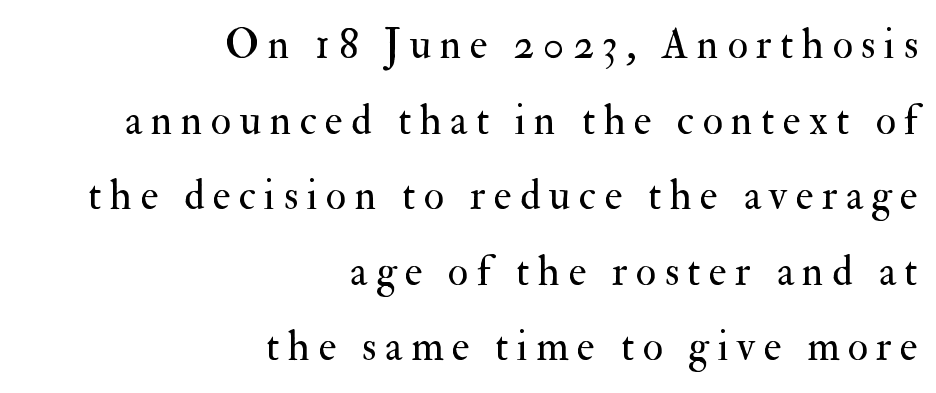
The image shows 42 px regular-weight serif type, upright; set right-aligned, line spacing 1.8x, unusually wide letter spacing (+0.2 em), not underlined; medium stroke contrast and a small x-height.
